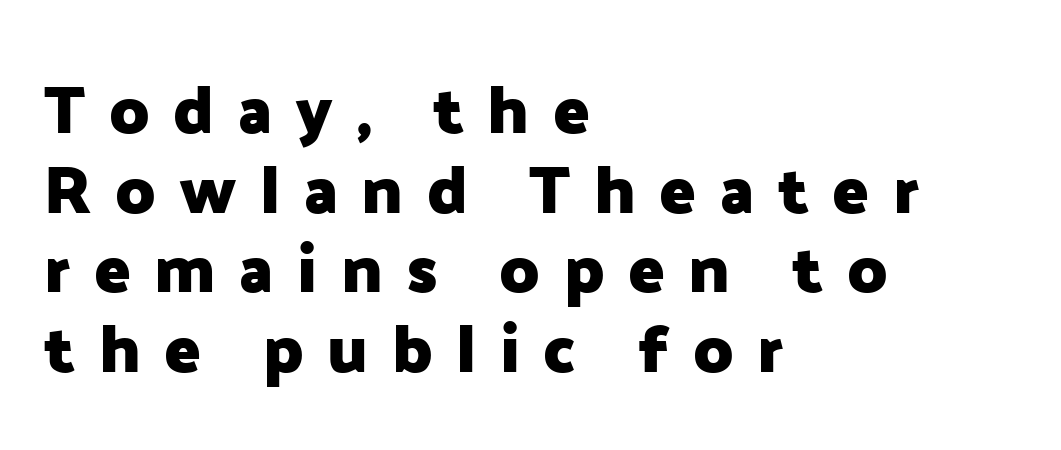
Q: Is the text bold? A: Yes.
Q: Is the text italic (slanted)? A: No, it is upright.
Q: Is the typeface a serif or a sans-serif typeface? A: Sans-serif.
Q: Is the text underlined? A: No.
Q: How is the paragraph aligned? A: Left-aligned.
Q: Is the spacing between letters normal or unusually wide? A: Unusually wide.
Q: Width (condensed, normal, or wide)? A: Normal.
Q: Stroke contrast? A: Low.
Q: x-height? A: Medium.
Q: Monospaced? A: No.
